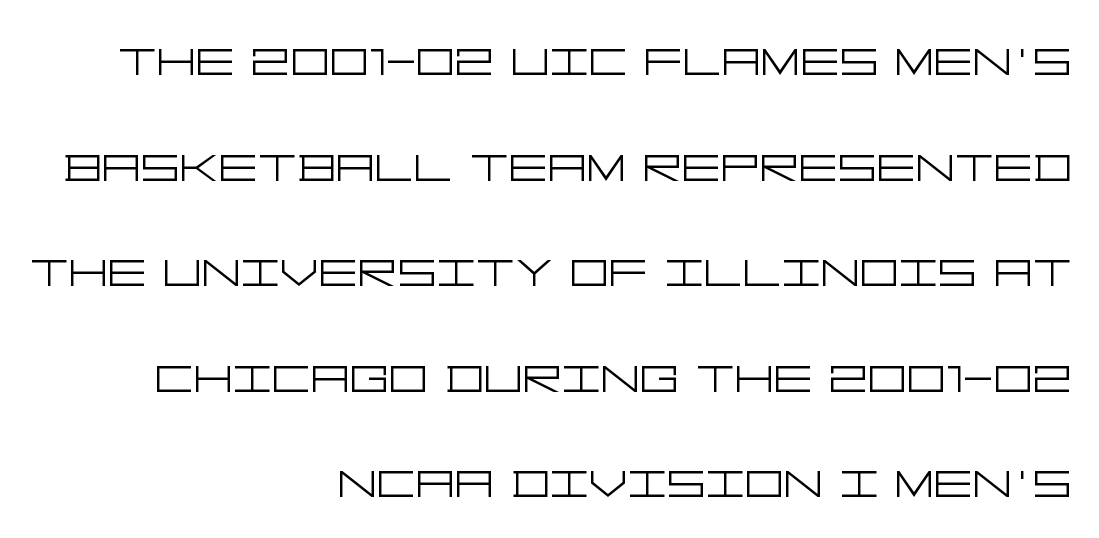
The image shows 61 px light, wide sans-serif type, upright; set right-aligned, line spacing 1.73x, normal letter spacing, not underlined; low stroke contrast and a large x-height.
